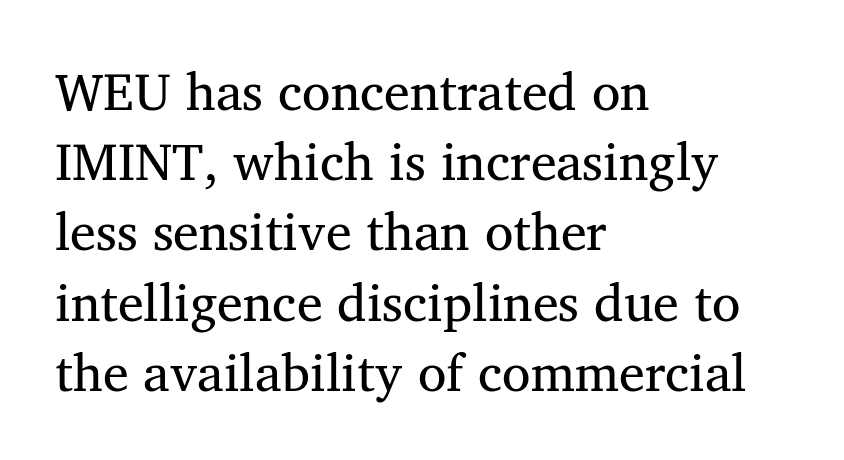
The image shows 52 px regular-weight serif type, upright; set left-aligned, normal line spacing (1.35x), normal letter spacing, not underlined; medium stroke contrast and a medium x-height.
